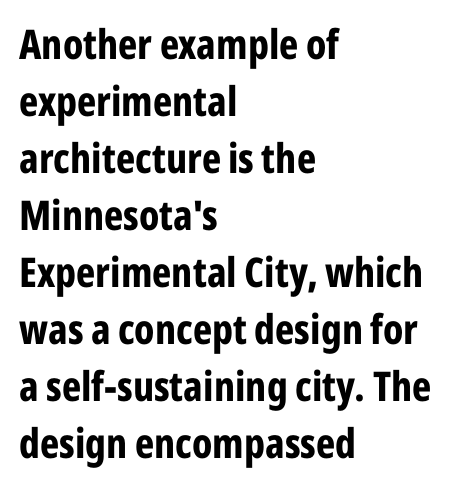
{"serif": "no", "italic": "no", "bold": "yes", "weight": "bold", "width": "condensed", "stroke_contrast": "low", "x_height": "medium", "monospaced": "no", "underline": "no", "align": "left", "line_spacing": "normal", "line_spacing_ratio": 1.39, "letter_spacing": "normal", "letter_spacing_em": 0.0, "glyph_px": 41}
